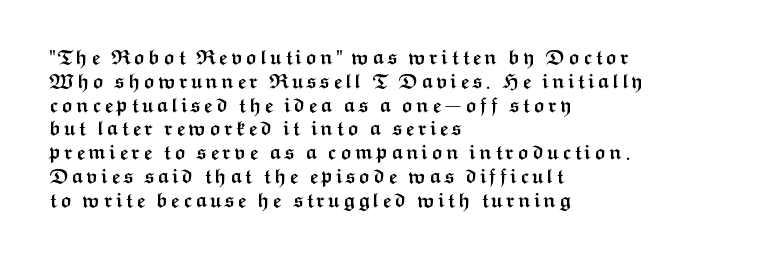
Q: Is the text bold? A: Yes.
Q: Is the text italic (slanted)? A: No, it is upright.
Q: Is the text underlined? A: No.
Q: How is the paragraph aligned? A: Left-aligned.
